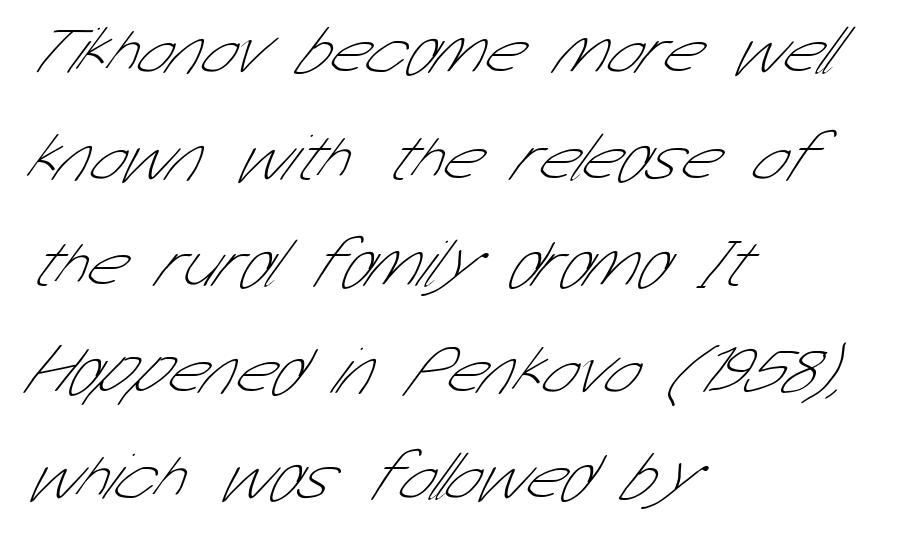
Q: Is the text bold? A: No.
Q: Is the typeface a serif or a sans-serif typeface? A: Sans-serif.
Q: Is the text underlined? A: No.
Q: How is the paragraph aligned? A: Left-aligned.
Q: Is the spacing between letters normal or unusually wide? A: Normal.
Q: Is the spacing between lines tight, normal or loose? A: Normal.
Q: Width (condensed, normal, or wide)? A: Condensed.
Q: Stroke contrast? A: Low.
Q: x-height? A: Medium.
Q: Monospaced? A: No.
